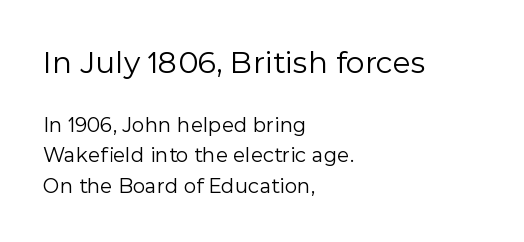
The image shows 30 px regular-weight sans-serif type, upright; set left-aligned, normal line spacing (1.51x), normal letter spacing, not underlined; the first (top) block is 1.5x larger; a medium x-height.
